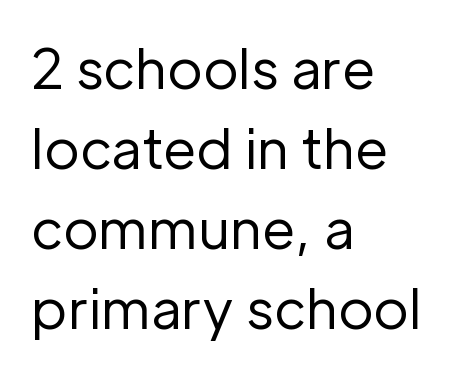
{"serif": "no", "italic": "no", "bold": "no", "weight": "regular", "width": "normal", "stroke_contrast": "low", "x_height": "medium", "monospaced": "no", "underline": "no", "align": "left", "line_spacing": "normal", "line_spacing_ratio": 1.48, "letter_spacing": "normal", "letter_spacing_em": 0.0, "glyph_px": 54}
